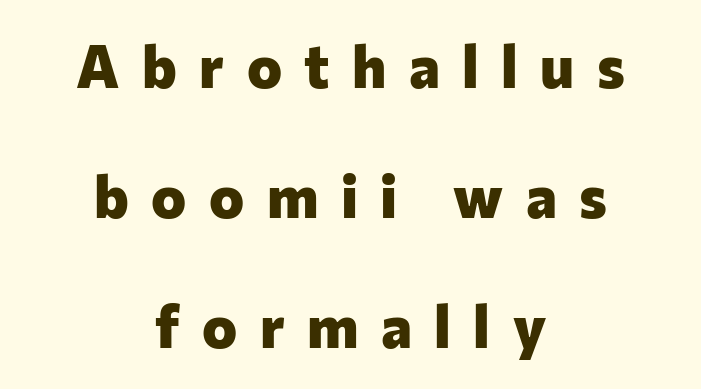
The image shows 59 px heavy sans-serif type, upright; set centered, loose line spacing (2.2x), unusually wide letter spacing (+0.38 em), not underlined; low stroke contrast and a medium x-height.
